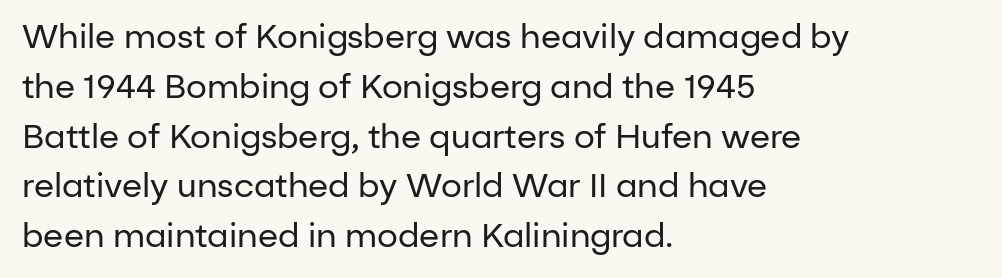
{"serif": "no", "italic": "no", "bold": "no", "weight": "regular", "width": "normal", "stroke_contrast": "low", "x_height": "medium", "monospaced": "no", "underline": "no", "align": "left", "line_spacing": "normal", "line_spacing_ratio": 1.51, "letter_spacing": "normal", "letter_spacing_em": 0.0, "glyph_px": 33}
